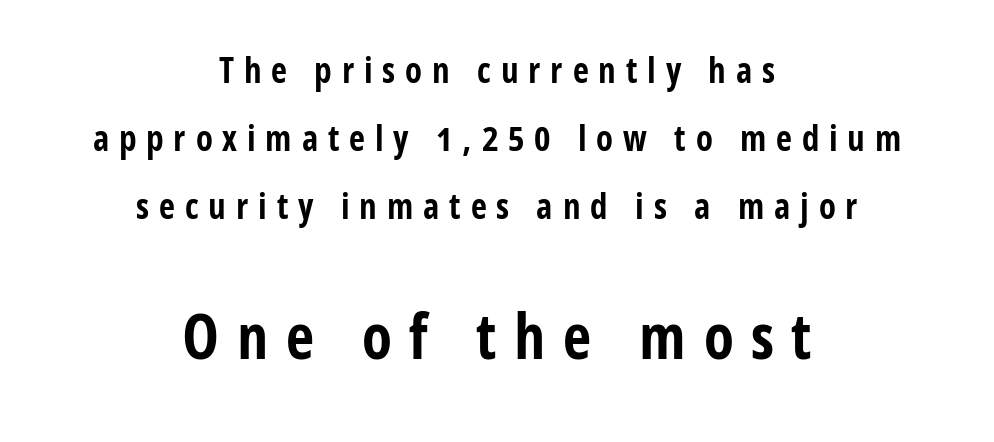
Q: Is the text bold? A: Yes.
Q: Is the text italic (slanted)? A: No, it is upright.
Q: Is the typeface a serif or a sans-serif typeface? A: Sans-serif.
Q: Is the text underlined? A: No.
Q: How is the paragraph aligned? A: Centered.
Q: Is the spacing between letters normal or unusually wide? A: Unusually wide.
Q: Is the spacing between lines tight, normal or loose? A: Loose.
Q: Which block of text is set in a larger size, the first (top) or the second (bottom)? A: The second (bottom) one.
Q: Width (condensed, normal, or wide)? A: Condensed.
Q: Stroke contrast? A: Low.
Q: x-height? A: Medium.
Q: Monospaced? A: No.
